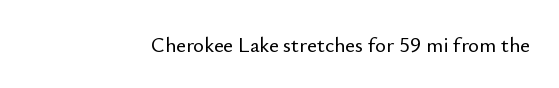
Every character sits straight up, as roman type does. The string is rendered with underlining switched off. Students, note that the glyphs here touch the page at normal intervals.
